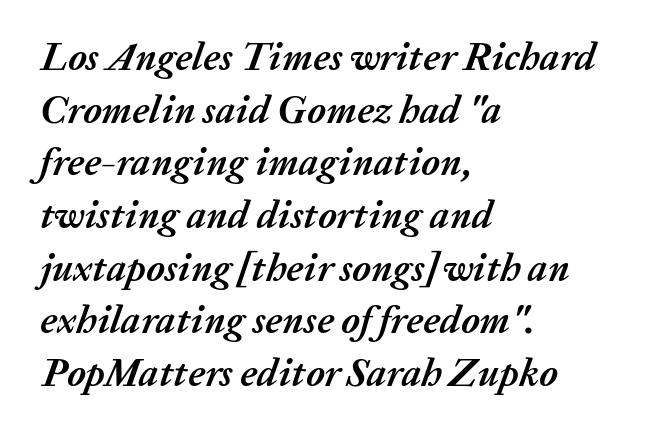
Q: Is the text bold? A: Yes.
Q: Is the text italic (slanted)? A: Yes, it leans right by about 20 degrees.
Q: Is the text underlined? A: No.
Q: How is the paragraph aligned? A: Left-aligned.
Q: Is the spacing between letters normal or unusually wide? A: Normal.
Q: Is the spacing between lines tight, normal or loose? A: Normal.
Q: Width (condensed, normal, or wide)? A: Normal.
Q: Stroke contrast? A: Medium.
Q: x-height? A: Medium.
Q: Monospaced? A: No.
